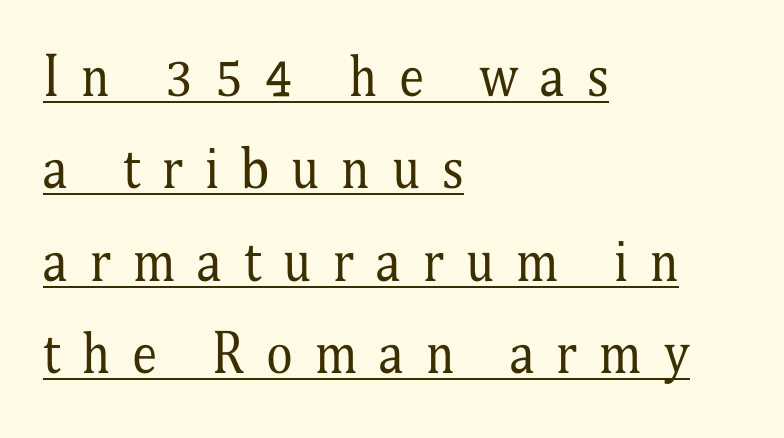
Q: Is the text bold? A: No.
Q: Is the text italic (slanted)? A: No, it is upright.
Q: Is the typeface a serif or a sans-serif typeface? A: Serif.
Q: Is the text underlined? A: Yes.
Q: How is the paragraph aligned? A: Left-aligned.
Q: Is the spacing between letters normal or unusually wide? A: Unusually wide.
Q: Width (condensed, normal, or wide)? A: Condensed.
Q: Stroke contrast? A: Medium.
Q: x-height? A: Medium.
Q: Monospaced? A: No.
